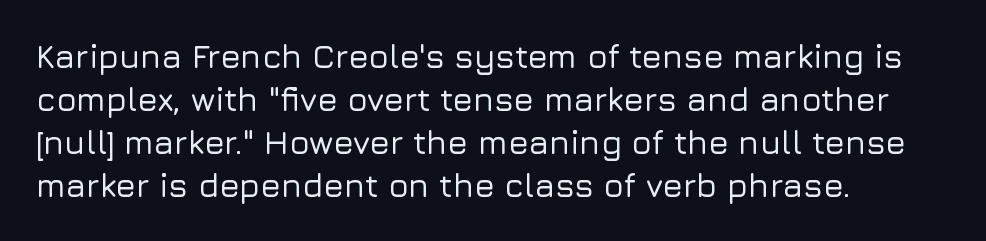
The image shows 33 px sans-serif type, upright; set left-aligned, normal line spacing (1.3x), normal letter spacing, not underlined; low stroke contrast and a medium x-height.
